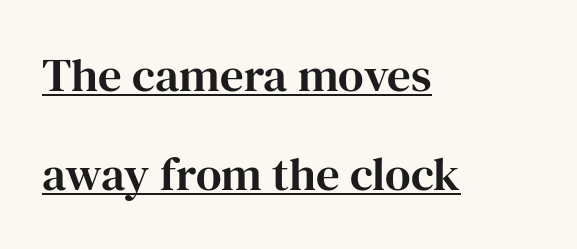
The image shows 47 px serif type, upright; set left-aligned, loose line spacing (2.11x), normal letter spacing, underlined; high stroke contrast and a medium x-height.
